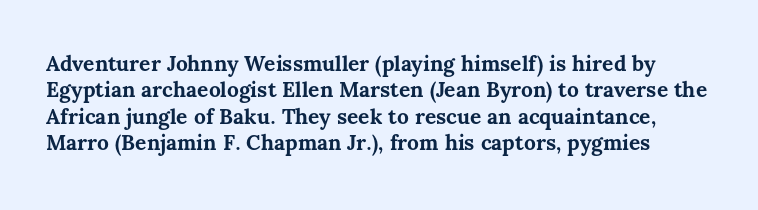
Q: Is the text bold? A: Yes.
Q: Is the text italic (slanted)? A: No, it is upright.
Q: Is the text underlined? A: No.
Q: Is the spacing between letters normal or unusually wide? A: Normal.
Q: Is the spacing between lines tight, normal or loose? A: Normal.
